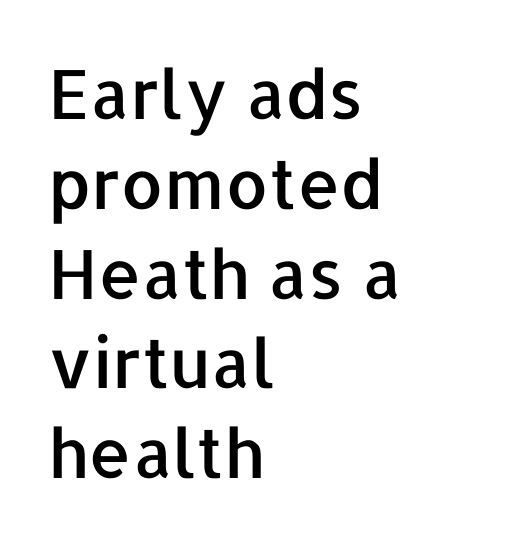
Q: Is the text italic (slanted)? A: No, it is upright.
Q: Is the typeface a serif or a sans-serif typeface? A: Sans-serif.
Q: Is the text underlined? A: No.
Q: How is the paragraph aligned? A: Left-aligned.
Q: Is the spacing between letters normal or unusually wide? A: Normal.
Q: Is the spacing between lines tight, normal or loose? A: Normal.
Q: Width (condensed, normal, or wide)? A: Normal.
Q: Stroke contrast? A: Low.
Q: x-height? A: Medium.
Q: Monospaced? A: No.
